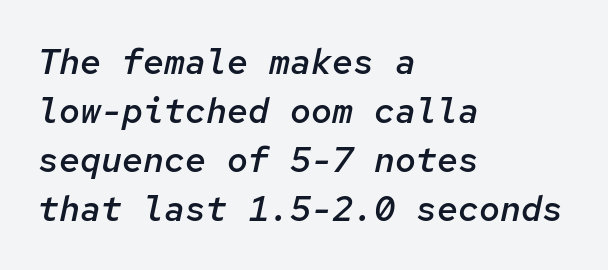
{"italic": "yes", "lean": "right", "slant_degrees": 12, "bold": "semi", "weight": "semibold", "width": "normal", "stroke_contrast": "low", "x_height": "medium", "monospaced": "yes", "underline": "no", "align": "left", "line_spacing": "normal", "line_spacing_ratio": 1.4, "letter_spacing": "normal", "letter_spacing_em": 0.0, "glyph_px": 35}
